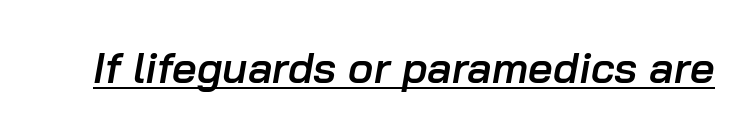
Q: Is the text bold? A: Semi-bold.
Q: Is the text italic (slanted)? A: Yes, it leans right by about 10 degrees.
Q: Is the text underlined? A: Yes.
Q: Is the spacing between letters normal or unusually wide? A: Normal.
Q: Width (condensed, normal, or wide)? A: Normal.
Q: Stroke contrast? A: Low.
Q: x-height? A: Medium.
Q: Monospaced? A: No.
